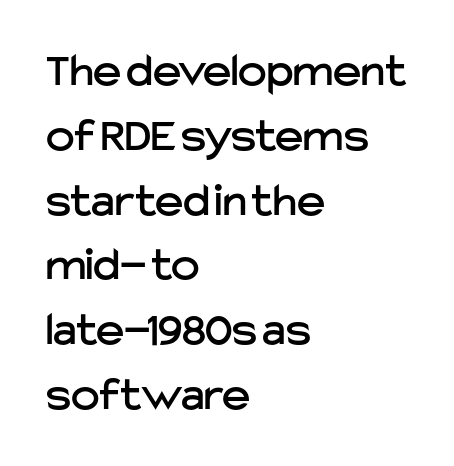
{"serif": "no", "italic": "no", "width": "normal", "stroke_contrast": "low", "x_height": "medium", "monospaced": "no", "underline": "no", "align": "left", "line_spacing": "normal", "line_spacing_ratio": 1.35, "letter_spacing": "normal", "letter_spacing_em": 0.0, "glyph_px": 48}
